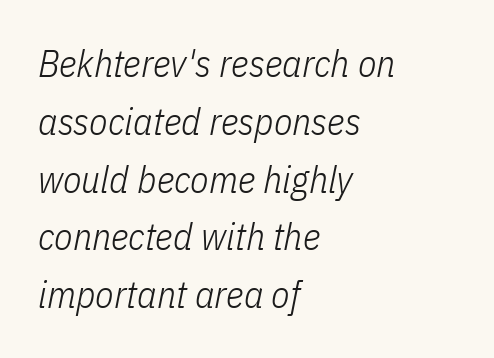
Q: Is the text bold? A: No.
Q: Is the text italic (slanted)? A: Yes, it leans right by about 11 degrees.
Q: Is the text underlined? A: No.
Q: How is the paragraph aligned? A: Left-aligned.
Q: Is the spacing between letters normal or unusually wide? A: Normal.
Q: Is the spacing between lines tight, normal or loose? A: Normal.
Q: Width (condensed, normal, or wide)? A: Condensed.
Q: Stroke contrast? A: Low.
Q: x-height? A: Medium.
Q: Monospaced? A: No.
